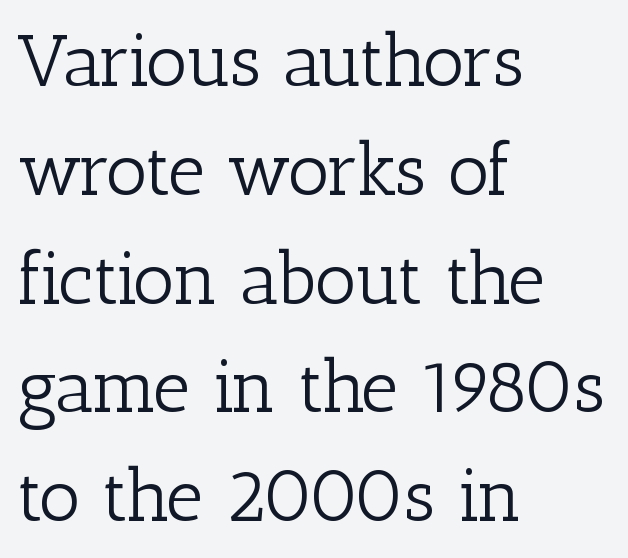
Q: Is the text bold? A: No.
Q: Is the text italic (slanted)? A: No, it is upright.
Q: Is the typeface a serif or a sans-serif typeface? A: Serif.
Q: Is the text underlined? A: No.
Q: How is the paragraph aligned? A: Left-aligned.
Q: Is the spacing between letters normal or unusually wide? A: Normal.
Q: Is the spacing between lines tight, normal or loose? A: Normal.
Q: Width (condensed, normal, or wide)? A: Normal.
Q: Stroke contrast? A: Low.
Q: x-height? A: Medium.
Q: Monospaced? A: No.
